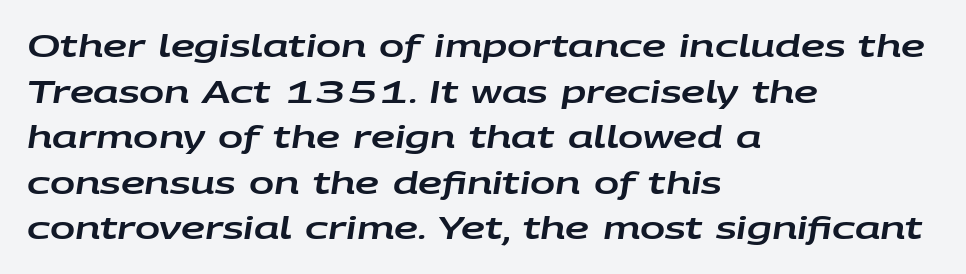
A clean baseline with only descenders dipping below it. There is no visible air inserted between adjacent glyphs. Caption: multi-line text, flush left, ragged right. Leading matches the norm, producing a regular column. Note the varied advance widths — an 'i' is clearly narrower than an 'm'.
